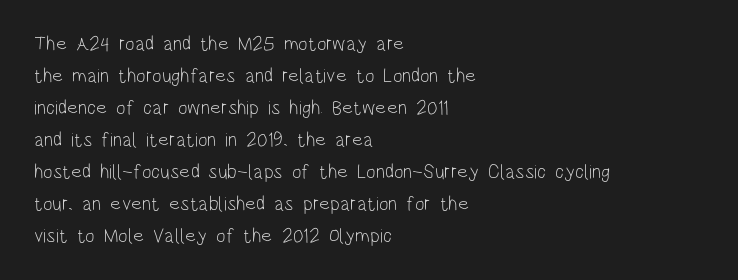
The image shows 20 px text type, upright; set left-aligned, normal line spacing (1.6x), normal letter spacing, not underlined.
